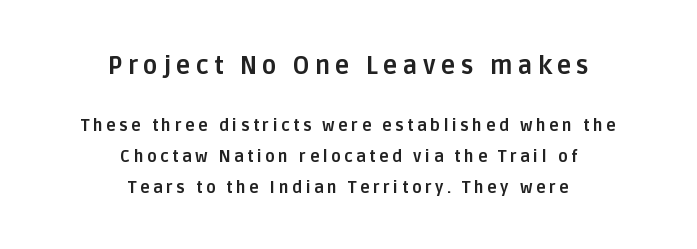
Posture: vertical. What stands out about the letter spacing? Its width — letters are far apart. The paragraph has two soft edges and a firm central axis. A bare baseline throughout the passage.
